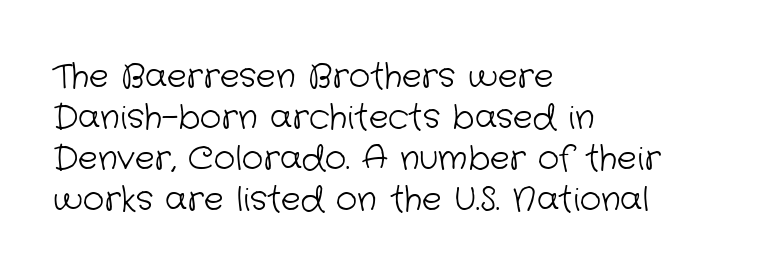
The passage is arranged the way most books set body copy — flush left. Grotesque or geometric, the face here clearly has no serifs. The passage shown is not bold in any degree. The string is rendered with underlining switched off. Honestly, the letter spacing is just normal — you wouldn't notice it. Is this a fixed-width face? No — the glyphs have proportional, varying widths.
